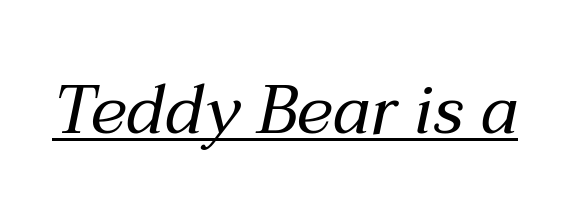
The letters sit at their default tracking, neither squeezed nor spread. The strokes carry an ordinary text weight at most. Spacing verdict: proportional, widths tailored to each character. Style check: oblique. You can see a thin bar hugging the bottom of the glyphs.
